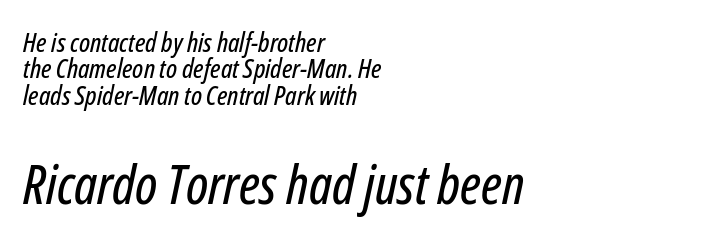
The image shows 54 px condensed type, italic (leaning right); set left-aligned, tight line spacing (0.98x), normal letter spacing, not underlined; the second (bottom) block is 2.0x larger; low stroke contrast and a medium x-height.
